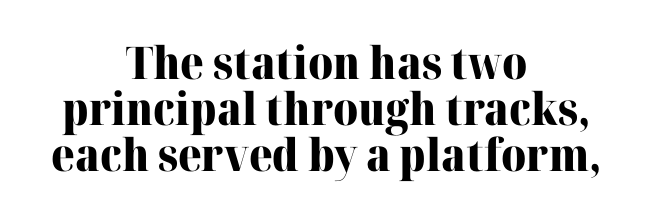
The image shows 45 px heavy serif type, upright; set centered, tight line spacing (1.02x), normal letter spacing, not underlined; high stroke contrast and a medium x-height.
